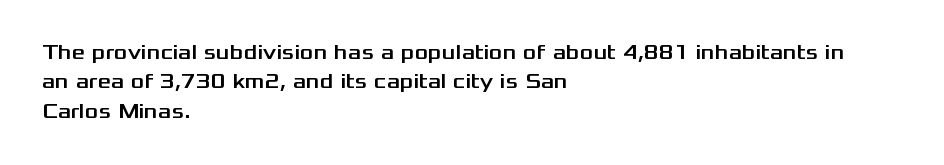
Q: Is the text italic (slanted)? A: No, it is upright.
Q: Is the text underlined? A: No.
Q: How is the paragraph aligned? A: Left-aligned.
Q: Is the spacing between letters normal or unusually wide? A: Normal.
Q: Is the spacing between lines tight, normal or loose? A: Normal.
